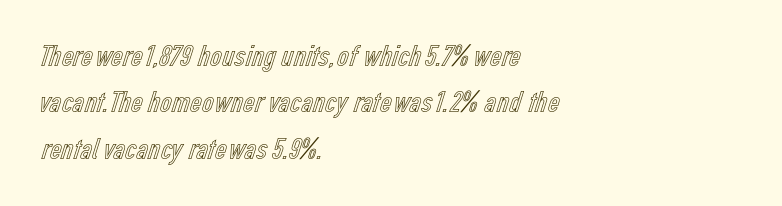
The image shows 32 px condensed type; set left-aligned, normal line spacing (1.45x), normal letter spacing, not underlined; a medium x-height.
